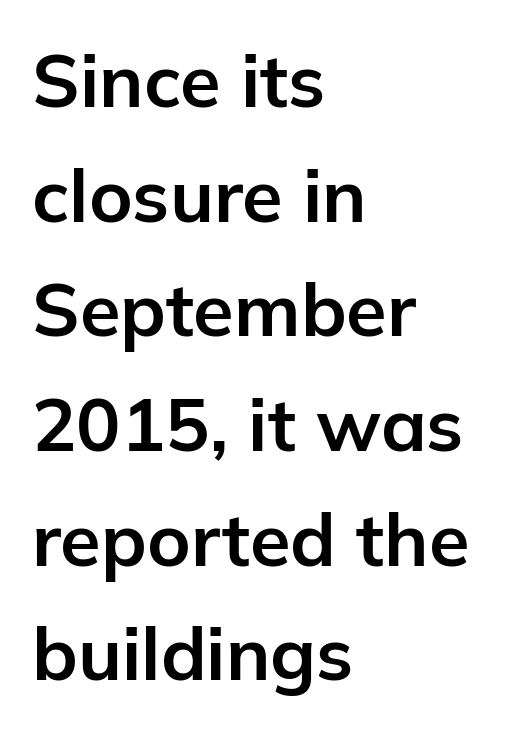
The image shows 74 px bold sans-serif type, upright; set left-aligned, normal line spacing (1.55x), normal letter spacing, not underlined; low stroke contrast and a medium x-height.
